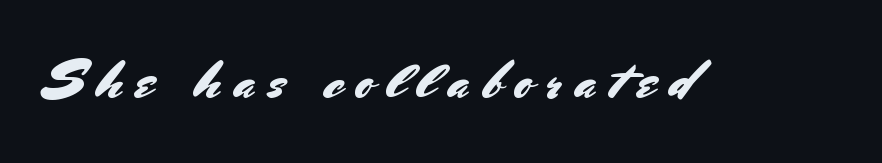
{"serif": "no", "width": "normal", "stroke_contrast": "medium", "x_height": "small", "monospaced": "no", "underline": "no", "letter_spacing": "wide", "letter_spacing_em": 0.24, "glyph_px": 54}
